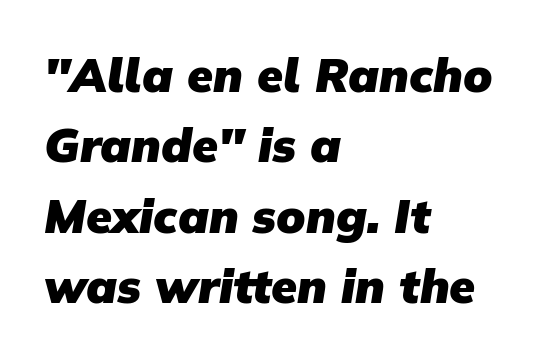
{"serif": "no", "bold": "yes", "weight": "heavy", "width": "normal", "stroke_contrast": "low", "x_height": "medium", "monospaced": "no", "underline": "no", "align": "left", "line_spacing": "normal", "line_spacing_ratio": 1.5, "letter_spacing": "normal", "letter_spacing_em": 0.0, "glyph_px": 47}
